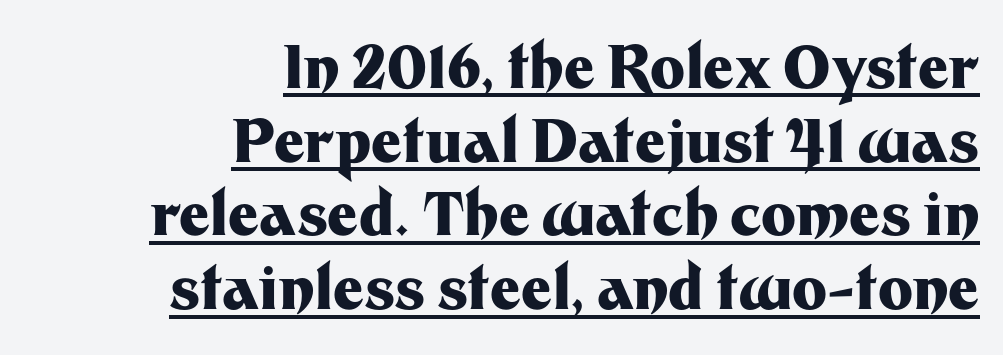
A normal amount of white space separates one row of letters from the next. Posture: vertical. Caption: bold face, heavy strokes. This sample is right-justified, so line beginnings fall wherever the words allow. Varying glyph widths throughout — classic text-font behaviour.
